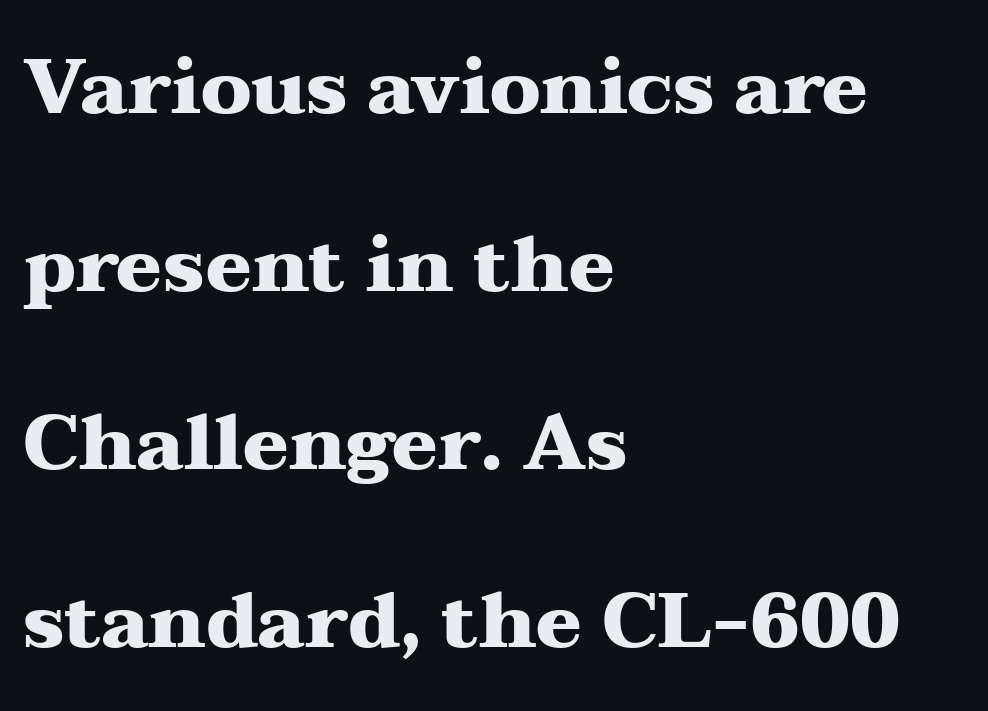
The image shows 76 px heavy, wide serif type, upright; set left-aligned, loose line spacing (2.34x), normal letter spacing, not underlined; medium stroke contrast and a medium x-height.
